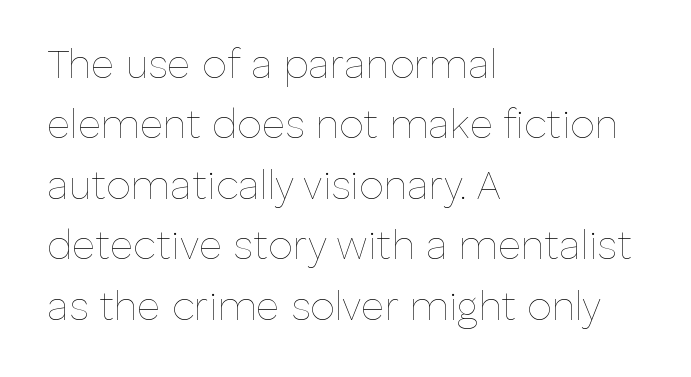
The image shows 40 px thin type, upright; set left-aligned, normal line spacing (1.51x), normal letter spacing, not underlined; low stroke contrast and a medium x-height.
